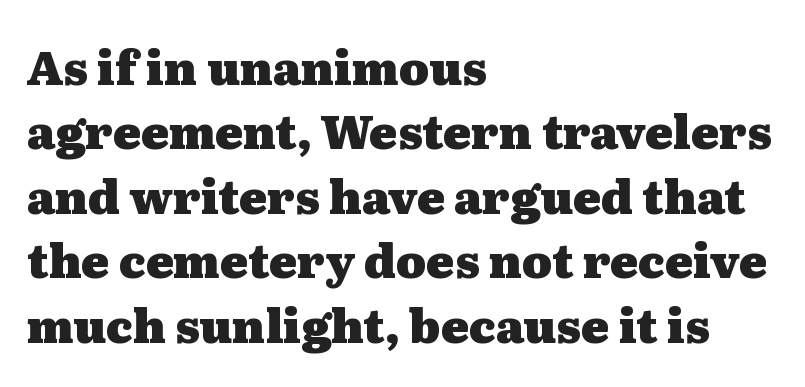
Q: Is the text bold? A: Yes.
Q: Is the text italic (slanted)? A: No, it is upright.
Q: Is the typeface a serif or a sans-serif typeface? A: Serif.
Q: Is the text underlined? A: No.
Q: How is the paragraph aligned? A: Left-aligned.
Q: Is the spacing between letters normal or unusually wide? A: Normal.
Q: Is the spacing between lines tight, normal or loose? A: Normal.
Q: Width (condensed, normal, or wide)? A: Wide.
Q: Stroke contrast? A: Medium.
Q: x-height? A: Medium.
Q: Monospaced? A: No.
